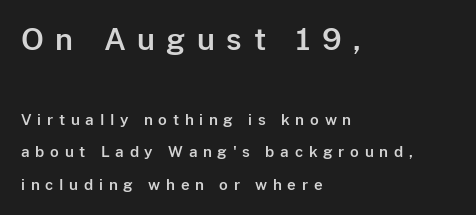
{"serif": "no", "italic": "no", "width": "normal", "stroke_contrast": "low", "x_height": "medium", "monospaced": "no", "underline": "no", "align": "left", "line_spacing": "loose", "line_spacing_ratio": 2.16, "letter_spacing": "wide", "letter_spacing_em": 0.38, "larger_block": "first", "size_ratio": 2.0, "glyph_px": 30}
